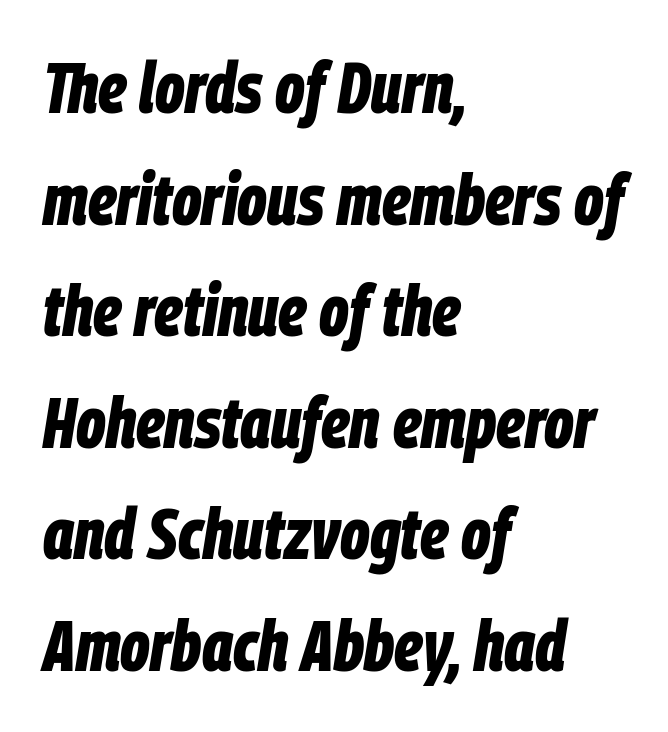
Q: Is the text bold? A: Yes.
Q: Is the text italic (slanted)? A: Yes, it leans right by about 9 degrees.
Q: Is the text underlined? A: No.
Q: How is the paragraph aligned? A: Left-aligned.
Q: Is the spacing between letters normal or unusually wide? A: Normal.
Q: Is the spacing between lines tight, normal or loose? A: Normal.
Q: Width (condensed, normal, or wide)? A: Condensed.
Q: Stroke contrast? A: Low.
Q: x-height? A: Large.
Q: Monospaced? A: No.
